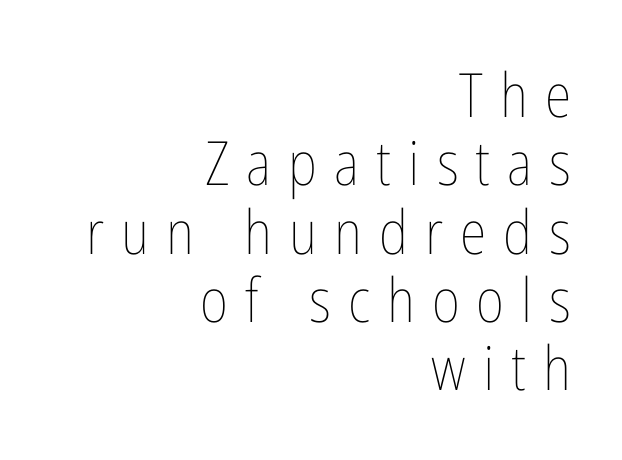
These lines huddle together more closely than default settings would place them. Character widths vary here, with narrow letters taking less room than wide ones. Is this a heavy cut? Hardly; it is regular or lighter. Clear beneath every line of the passage. Does the lettering tilt? It doesn't — this is upright. The tracking jumps out immediately: characters are airy and widely separated.
